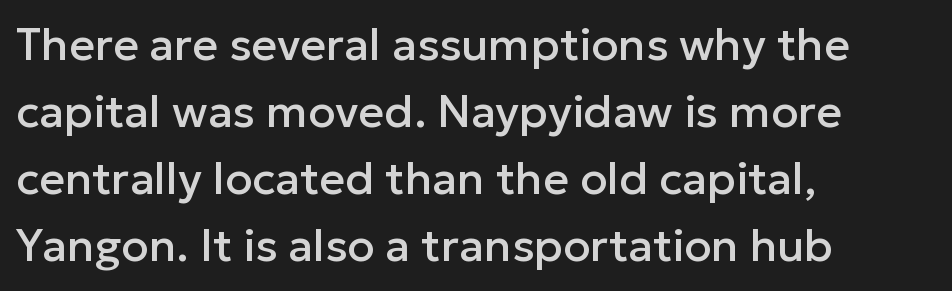
The image shows 45 px sans-serif type, upright; set left-aligned, normal line spacing (1.49x), normal letter spacing, not underlined; low stroke contrast and a medium x-height.
